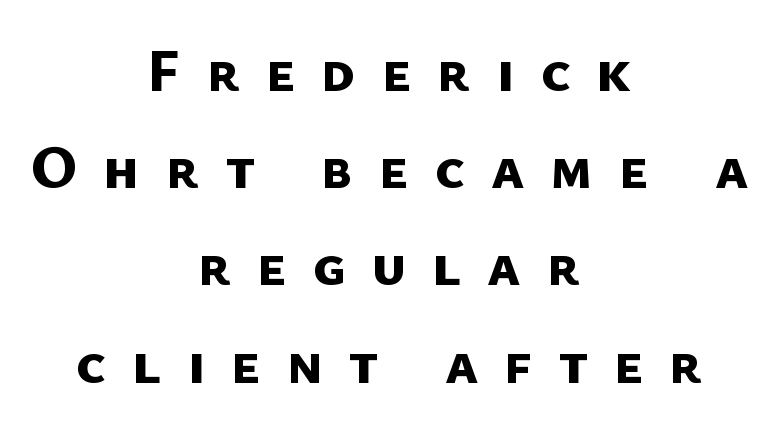
Plain, unruled lines of type. In terms of letterspacing, this is a distinctly airy, spread setting. A normal amount of white space separates one row of letters from the next. The typeface chosen for these lines omits serifs. Line starts and ends both wander, symmetrically.
